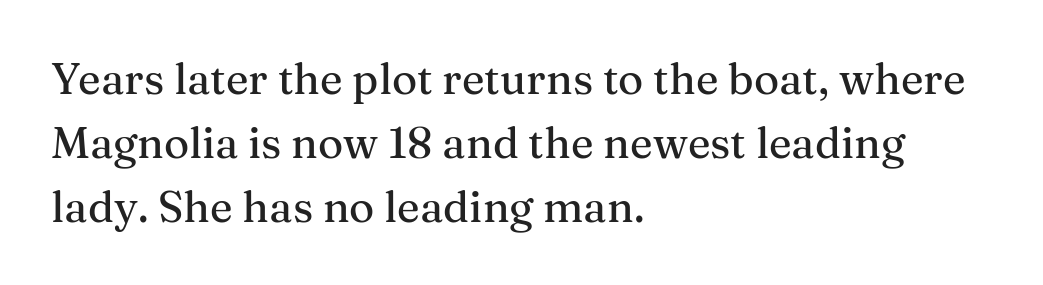
Q: Is the text italic (slanted)? A: No, it is upright.
Q: Is the typeface a serif or a sans-serif typeface? A: Serif.
Q: Is the text underlined? A: No.
Q: How is the paragraph aligned? A: Left-aligned.
Q: Is the spacing between letters normal or unusually wide? A: Normal.
Q: Is the spacing between lines tight, normal or loose? A: Normal.
Q: Width (condensed, normal, or wide)? A: Normal.
Q: Stroke contrast? A: Medium.
Q: x-height? A: Medium.
Q: Monospaced? A: No.
